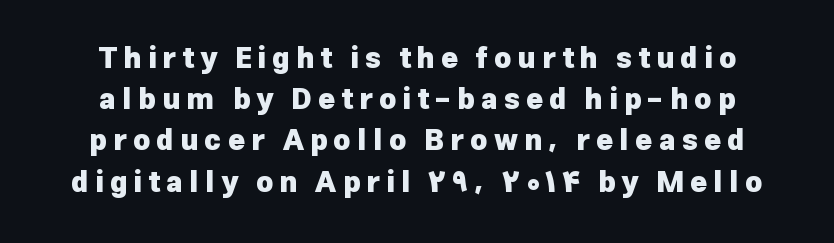
Note the varied advance widths — an 'i' is clearly narrower than an 'm'. Posture: upright roman. The letters are spread apart with noticeably loose tracking. The passage is arranged like a title page — every line centered. Line spacing here is normal.
